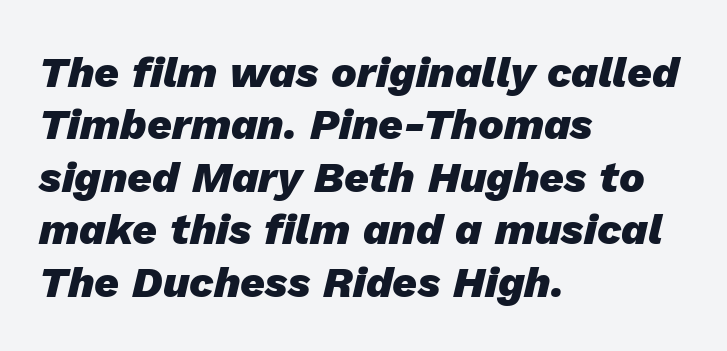
Quick note: italic. Nobody drew a line under any word here. Where is the straight margin? On the left. This rendering leaves character spacing at its baseline value. This is heavy type, rendered in bold. Here the designer chose a conventional face with non-uniform glyph widths.
